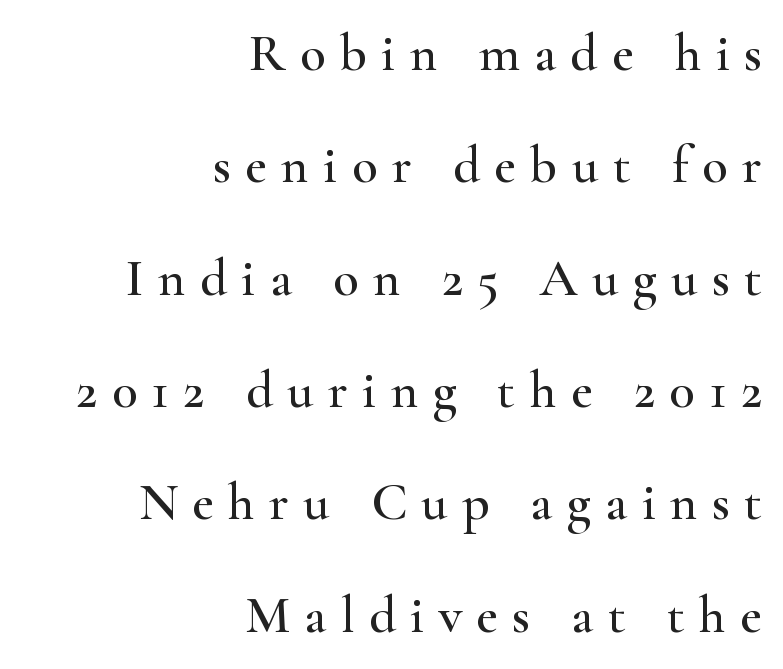
Quick note: interline space is abundant. Alignment: flush right. Tall strokes in this sample are plumb rather than angled. In terms of letterspacing, this is a distinctly airy, spread setting. The zone under the glyphs is completely vacant. I'd call this a serif setting — the letters wear small feet.
